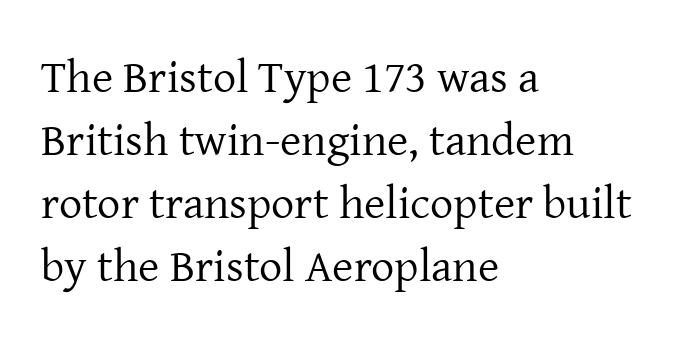
Q: Is the text bold? A: No.
Q: Is the text italic (slanted)? A: No, it is upright.
Q: Is the typeface a serif or a sans-serif typeface? A: Serif.
Q: Is the text underlined? A: No.
Q: How is the paragraph aligned? A: Left-aligned.
Q: Is the spacing between letters normal or unusually wide? A: Normal.
Q: Is the spacing between lines tight, normal or loose? A: Normal.
Q: Width (condensed, normal, or wide)? A: Normal.
Q: Stroke contrast? A: Low.
Q: x-height? A: Medium.
Q: Monospaced? A: No.
